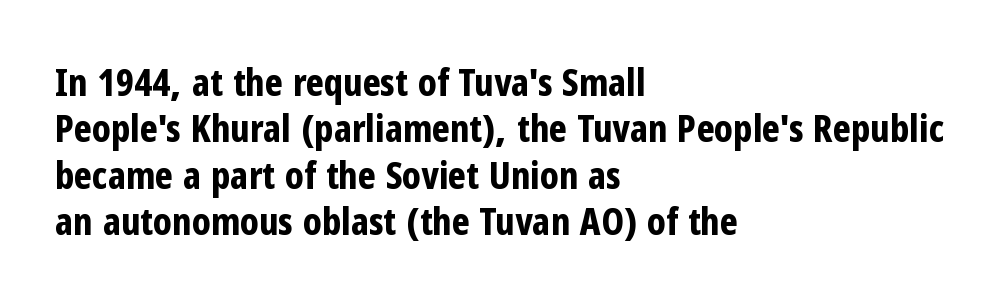
Q: Is the text bold? A: Yes.
Q: Is the text italic (slanted)? A: No, it is upright.
Q: Is the typeface a serif or a sans-serif typeface? A: Sans-serif.
Q: Is the text underlined? A: No.
Q: How is the paragraph aligned? A: Left-aligned.
Q: Is the spacing between letters normal or unusually wide? A: Normal.
Q: Width (condensed, normal, or wide)? A: Condensed.
Q: Stroke contrast? A: Low.
Q: x-height? A: Medium.
Q: Monospaced? A: No.
